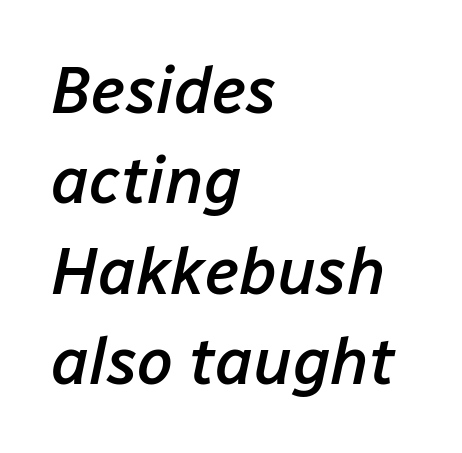
{"italic": "yes", "lean": "right", "slant_degrees": 12, "bold": "semi", "weight": "semibold", "width": "normal", "stroke_contrast": "low", "x_height": "medium", "monospaced": "no", "underline": "no", "align": "left", "line_spacing": "normal", "line_spacing_ratio": 1.39, "letter_spacing": "normal", "letter_spacing_em": 0.0, "glyph_px": 65}
